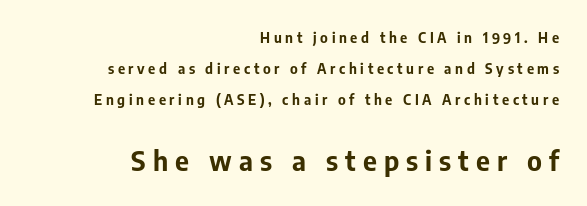
{"italic": "no", "bold": "yes", "underline": "no", "align": "right", "line_spacing": "loose", "line_spacing_ratio": 2.23, "letter_spacing": "wide", "letter_spacing_em": 0.26, "larger_block": "second", "size_ratio": 1.93, "glyph_px": 27}
